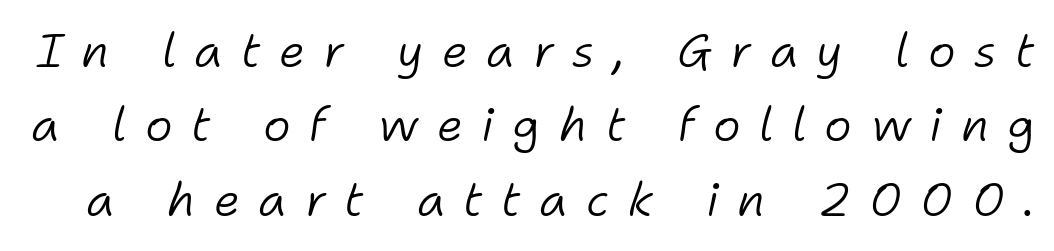
{"italic": "yes", "lean": "right", "slant_degrees": 11, "bold": "no", "weight": "light", "width": "normal", "stroke_contrast": "low", "x_height": "medium", "monospaced": "no", "underline": "no", "line_spacing": "normal", "line_spacing_ratio": 1.58, "letter_spacing": "wide", "letter_spacing_em": 0.39, "glyph_px": 47}
